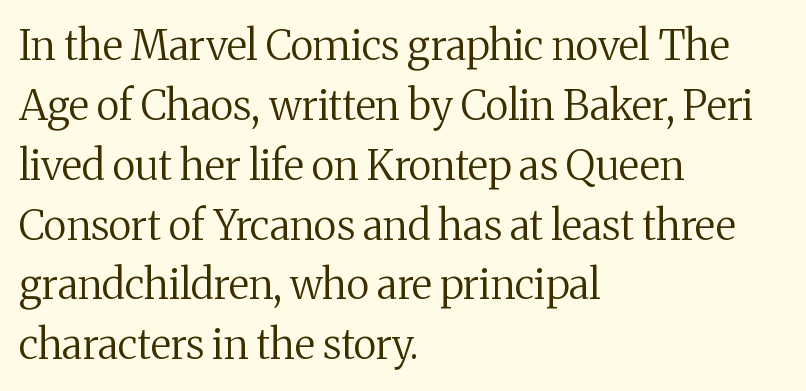
Q: Is the text bold? A: No.
Q: Is the text italic (slanted)? A: No, it is upright.
Q: Is the typeface a serif or a sans-serif typeface? A: Serif.
Q: Is the text underlined? A: No.
Q: How is the paragraph aligned? A: Left-aligned.
Q: Is the spacing between letters normal or unusually wide? A: Normal.
Q: Is the spacing between lines tight, normal or loose? A: Normal.
Q: Width (condensed, normal, or wide)? A: Normal.
Q: Stroke contrast? A: Medium.
Q: x-height? A: Medium.
Q: Monospaced? A: No.
